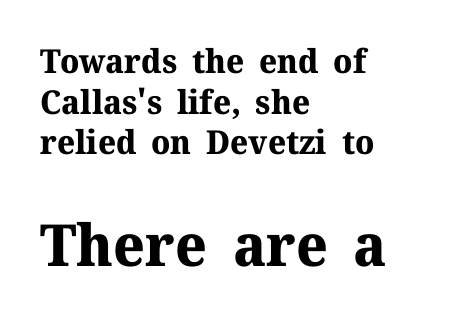
The designer went with a serif here, giving each stem small feet. Posture: upright roman. These lines keep a tight, regular rhythm from letter to letter. Reading top to bottom, the characters get bigger at the block break.
